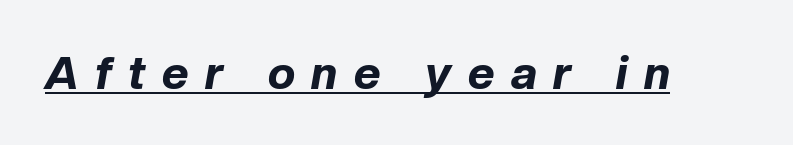
{"italic": "yes", "lean": "right", "slant_degrees": 10, "bold": "yes", "weight": "bold", "width": "normal", "stroke_contrast": "low", "x_height": "medium", "monospaced": "no", "underline": "yes", "letter_spacing": "wide", "letter_spacing_em": 0.36, "glyph_px": 46}
